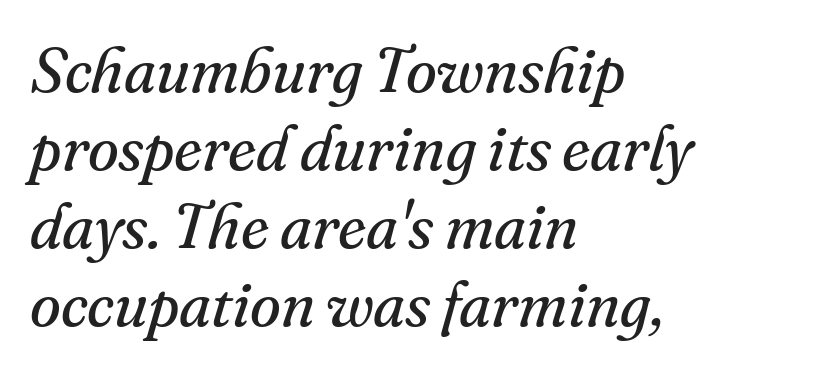
Nothing heavy about these letters — not bold at all. Style check: oblique. The passage shown is typed in a proportional face where columns would drift. Look at the bottom of the vertical strokes: they flare into serifs here. Words appear dense and cohesive because spacing is normal. The space beneath each line is pristine and unruled.
